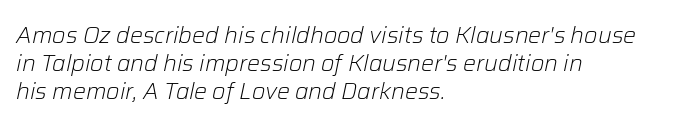
Q: Is the text bold? A: No.
Q: Is the text italic (slanted)? A: Yes, it leans right by about 12 degrees.
Q: Is the text underlined? A: No.
Q: How is the paragraph aligned? A: Left-aligned.
Q: Is the spacing between letters normal or unusually wide? A: Normal.
